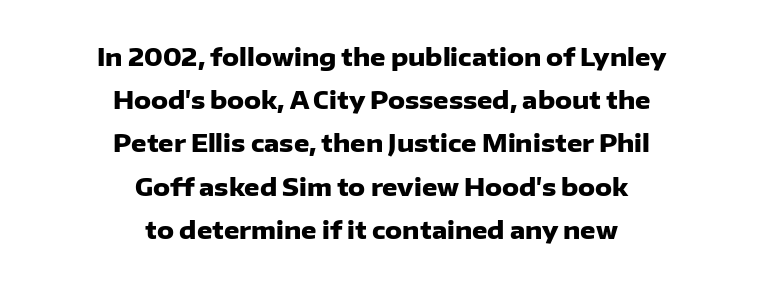
{"italic": "no", "bold": "yes", "underline": "no", "align": "center", "line_spacing_ratio": 1.8, "letter_spacing": "normal", "letter_spacing_em": 0.0, "glyph_px": 24}
